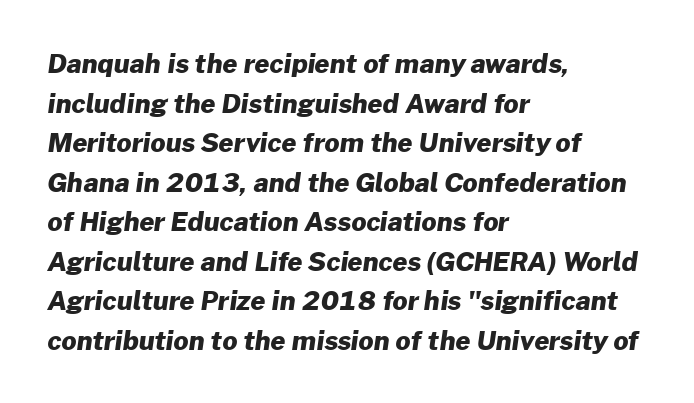
The image shows 26 px bold type; set left-aligned, normal line spacing (1.52x), normal letter spacing, not underlined.
